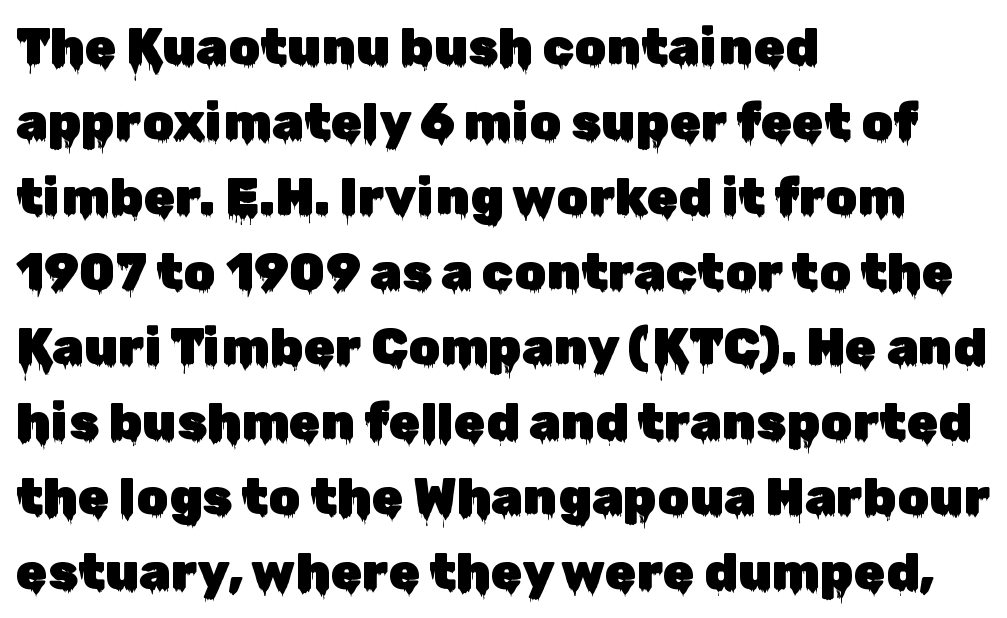
The image shows 51 px sans-serif type, upright; set left-aligned, normal line spacing (1.47x), normal letter spacing, not underlined; low stroke contrast and a medium x-height.
